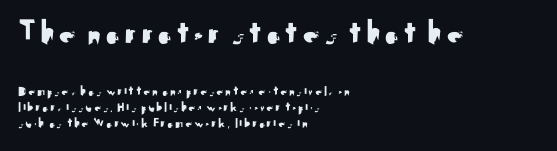
The image shows 34 px sans-serif type, upright; set left-aligned, line spacing 1.16x, not underlined; the first (top) block is 2.43x larger; medium stroke contrast and a small x-height.
